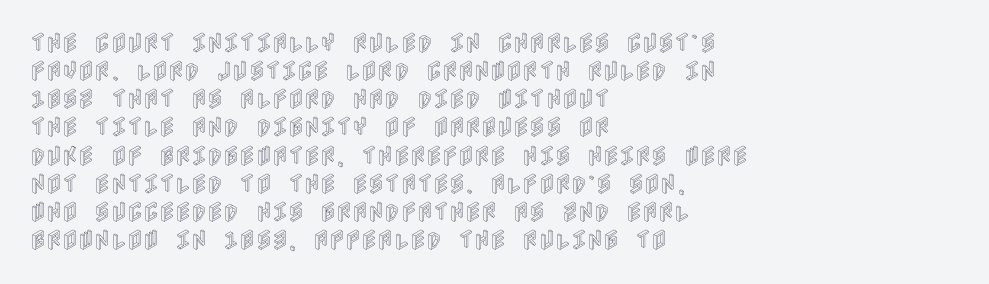
Q: Is the text italic (slanted)? A: No, it is upright.
Q: Is the text underlined? A: No.
Q: How is the paragraph aligned? A: Left-aligned.
Q: Is the spacing between letters normal or unusually wide? A: Normal.
Q: Is the spacing between lines tight, normal or loose? A: Normal.
